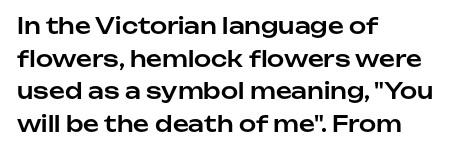
The image shows 22 px text type, upright; set left-aligned, normal line spacing (1.48x), normal letter spacing, not underlined.
